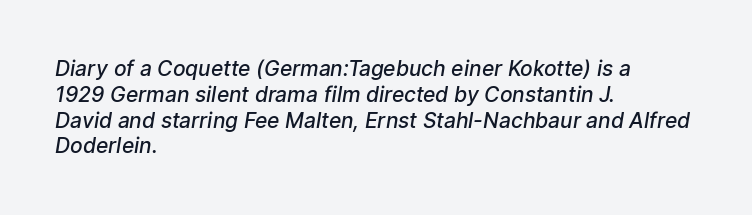
The glyphs have the mass of a demibold cut, below bold. Short and long lines alike share a common starting point at left. Tracking value appears to be zero — textbook default spacing. Glance below the letters and you will spot only blank space.
